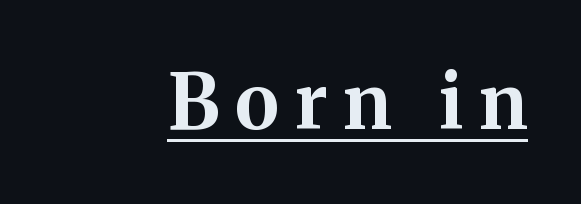
Q: Is the text bold? A: Yes.
Q: Is the text italic (slanted)? A: No, it is upright.
Q: Is the typeface a serif or a sans-serif typeface? A: Serif.
Q: Is the text underlined? A: Yes.
Q: Is the spacing between letters normal or unusually wide? A: Unusually wide.
Q: Width (condensed, normal, or wide)? A: Normal.
Q: Stroke contrast? A: Medium.
Q: x-height? A: Medium.
Q: Monospaced? A: No.
